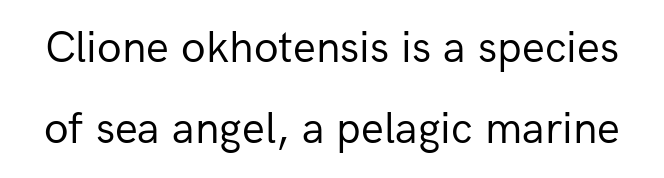
Q: Is the text bold? A: No.
Q: Is the text italic (slanted)? A: No, it is upright.
Q: Is the typeface a serif or a sans-serif typeface? A: Sans-serif.
Q: Is the text underlined? A: No.
Q: Is the spacing between letters normal or unusually wide? A: Normal.
Q: Width (condensed, normal, or wide)? A: Normal.
Q: Stroke contrast? A: Low.
Q: x-height? A: Medium.
Q: Monospaced? A: No.
